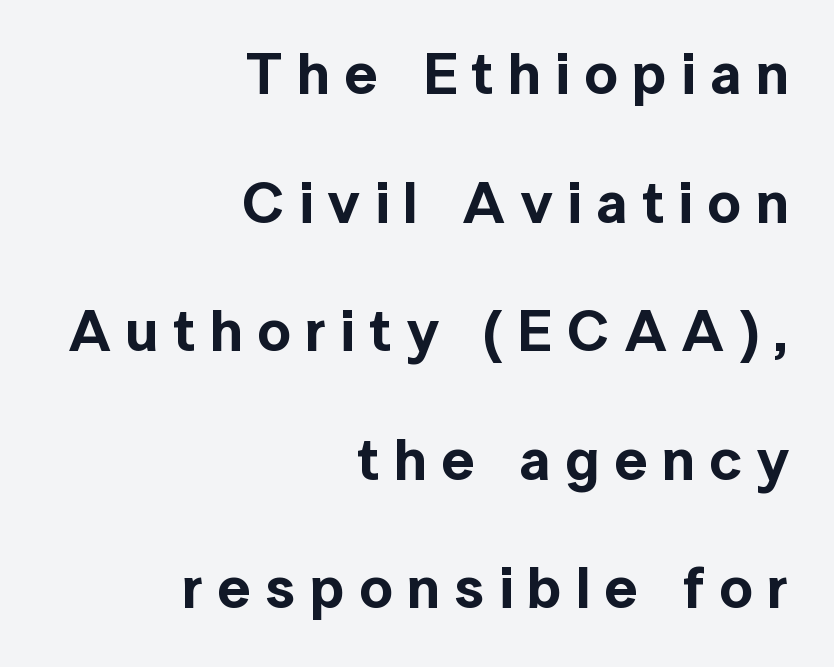
The image shows 59 px sans-serif type, upright; set right-aligned, loose line spacing (2.18x), unusually wide letter spacing (+0.24 em), not underlined; a medium x-height.
